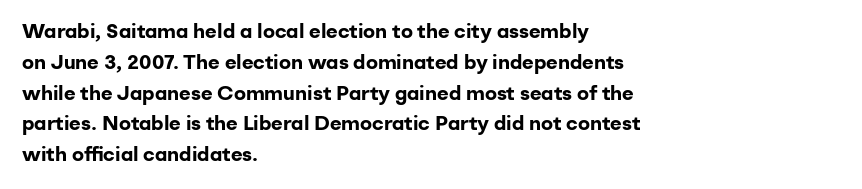
{"italic": "no", "bold": "yes", "underline": "no", "align": "left", "line_spacing": "normal", "line_spacing_ratio": 1.54, "letter_spacing": "normal", "letter_spacing_em": 0.0, "glyph_px": 20}
